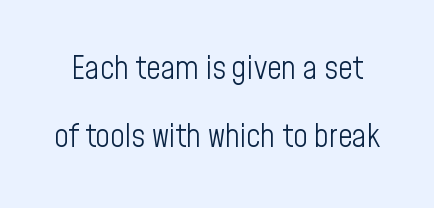
It's the straight-up-and-down kind of type. The letters advance in unequal steps, a hallmark of proportional type. Between one letter and the next there's only the usual sliver of space. Caption: face not bold, strokes unweighted.
